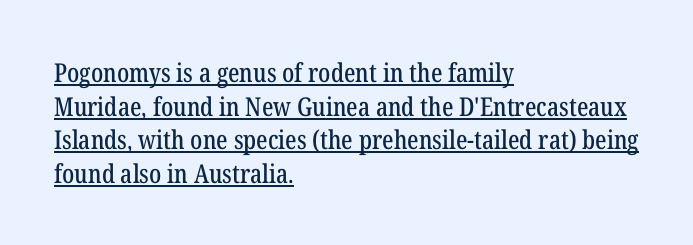
In terms of leading, this rendering sits right in the middle. The paragraph shown leans on its left margin. What stands out about the letter spacing? Nothing — it is the standard amount. This sample uses an upright cut, with every glyph sitting square on the baseline. Emphasis is given by a line drawn under the lettering.
